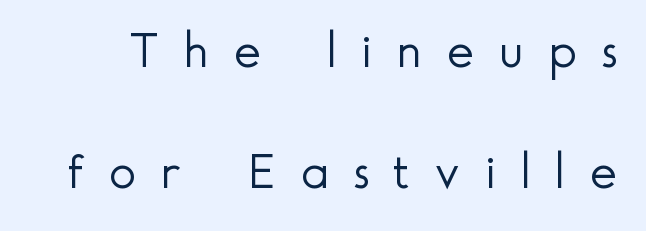
The image shows 51 px light sans-serif type, upright; set loose line spacing (2.38x), unusually wide letter spacing (+0.49 em), not underlined; a small x-height.
